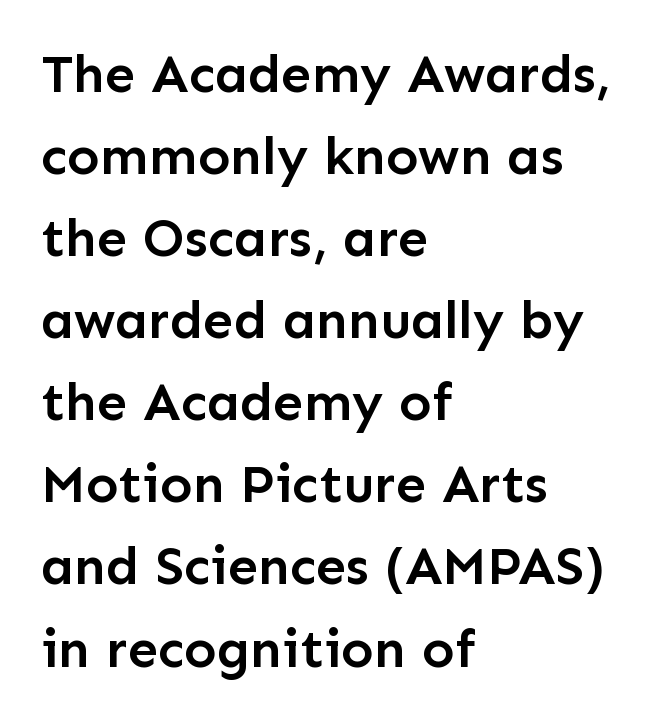
Letterform terminals end flat and unadorned throughout the passage. Looks like regular typesetting: each glyph gets only the width it needs. Compared with an ordinary text face, these strokes are moderately heavier — a semibold. Notice how descenders clear the ascenders below comfortably — that's standard leading. The typesetter chose a ragged-right arrangement here.
